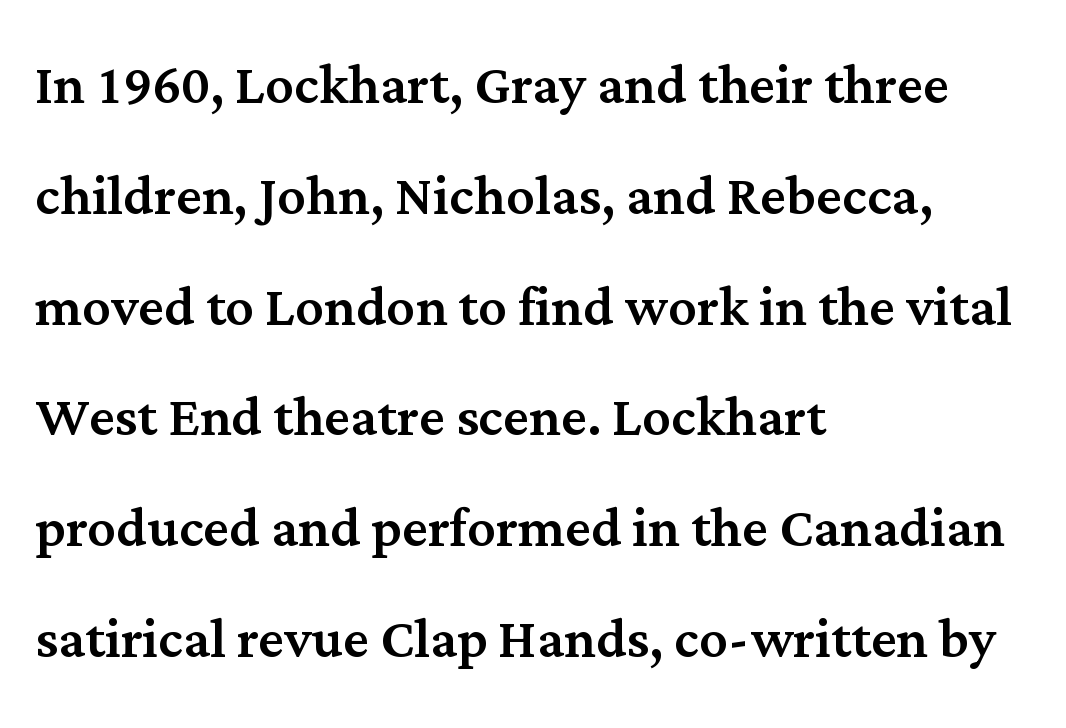
Q: Is the text italic (slanted)? A: No, it is upright.
Q: Is the typeface a serif or a sans-serif typeface? A: Serif.
Q: Is the text underlined? A: No.
Q: How is the paragraph aligned? A: Left-aligned.
Q: Is the spacing between letters normal or unusually wide? A: Normal.
Q: Is the spacing between lines tight, normal or loose? A: Normal.
Q: Width (condensed, normal, or wide)? A: Normal.
Q: Stroke contrast? A: Medium.
Q: x-height? A: Medium.
Q: Monospaced? A: No.
